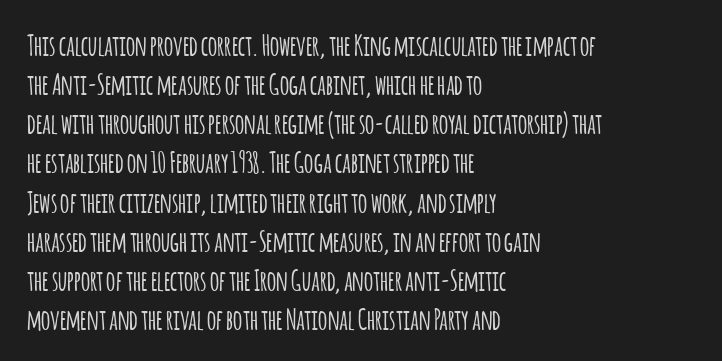
Q: Is the text italic (slanted)? A: No, it is upright.
Q: Is the typeface a serif or a sans-serif typeface? A: Sans-serif.
Q: Is the text underlined? A: No.
Q: How is the paragraph aligned? A: Left-aligned.
Q: Is the spacing between letters normal or unusually wide? A: Normal.
Q: Is the spacing between lines tight, normal or loose? A: Normal.
Q: Width (condensed, normal, or wide)? A: Condensed.
Q: Stroke contrast? A: Low.
Q: x-height? A: Large.
Q: Monospaced? A: No.
